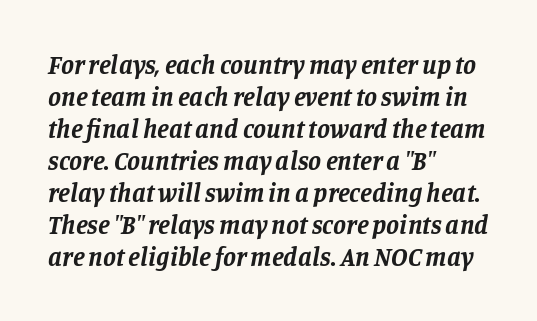
Q: Is the text bold? A: Yes.
Q: Is the text italic (slanted)? A: Yes, it leans right by about 11 degrees.
Q: Is the text underlined? A: No.
Q: How is the paragraph aligned? A: Left-aligned.
Q: Is the spacing between letters normal or unusually wide? A: Normal.
